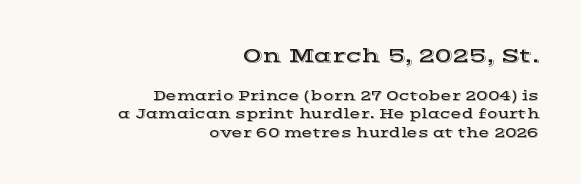
Q: Is the text italic (slanted)? A: No, it is upright.
Q: Is the text underlined? A: No.
Q: How is the paragraph aligned? A: Right-aligned.
Q: Is the spacing between letters normal or unusually wide? A: Normal.
Q: Is the spacing between lines tight, normal or loose? A: Normal.
Q: Which block of text is set in a larger size, the first (top) or the second (bottom)? A: The first (top) one.
